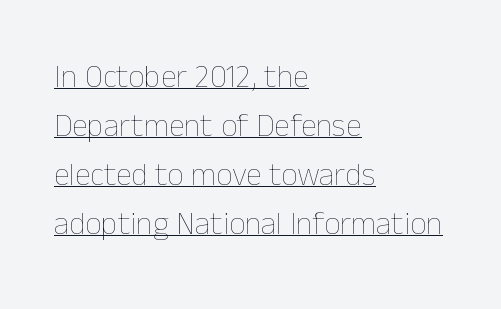
{"italic": "no", "bold": "no", "weight": "thin", "width": "normal", "stroke_contrast": "low", "x_height": "medium", "monospaced": "no", "underline": "yes", "align": "left", "line_spacing": "normal", "line_spacing_ratio": 1.53, "letter_spacing": "normal", "letter_spacing_em": 0.0, "glyph_px": 32}
